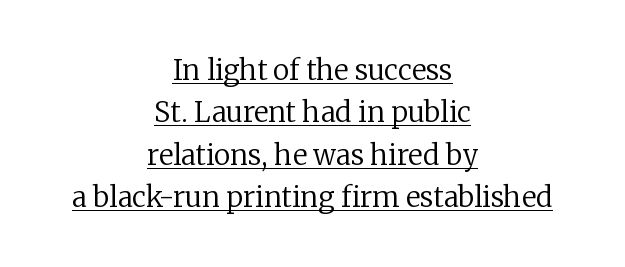
The image shows 28 px regular-weight serif type, upright; set centered, normal line spacing (1.51x), normal letter spacing, underlined; low stroke contrast and a medium x-height.
